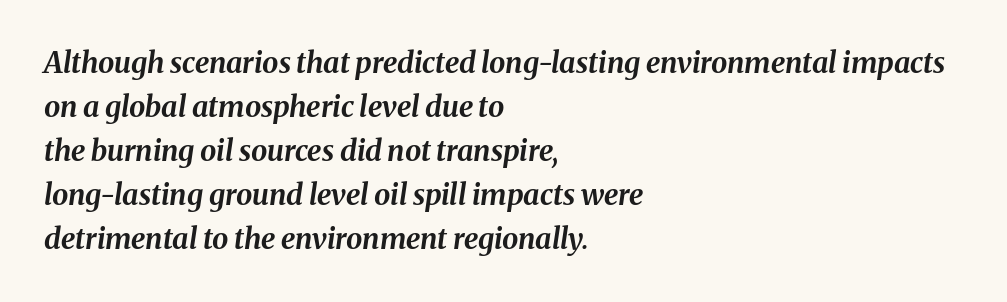
Q: Is the text bold? A: Yes.
Q: Is the text italic (slanted)? A: Yes, it leans right by about 8 degrees.
Q: Is the text underlined? A: No.
Q: How is the paragraph aligned? A: Left-aligned.
Q: Is the spacing between letters normal or unusually wide? A: Normal.
Q: Is the spacing between lines tight, normal or loose? A: Normal.
Q: Width (condensed, normal, or wide)? A: Normal.
Q: Stroke contrast? A: Medium.
Q: x-height? A: Medium.
Q: Monospaced? A: No.
